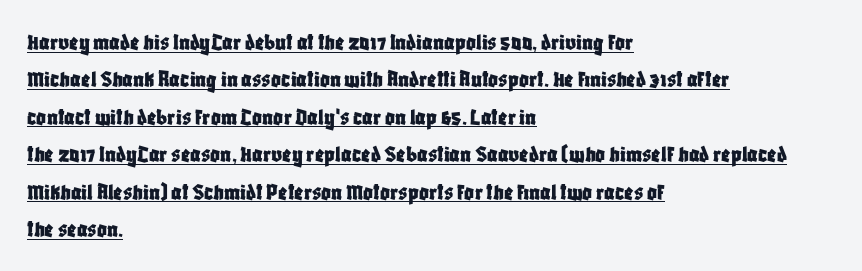
{"italic": "no", "underline": "yes", "align": "left", "line_spacing": "normal", "line_spacing_ratio": 1.56, "letter_spacing": "normal", "letter_spacing_em": 0.0, "glyph_px": 24}
